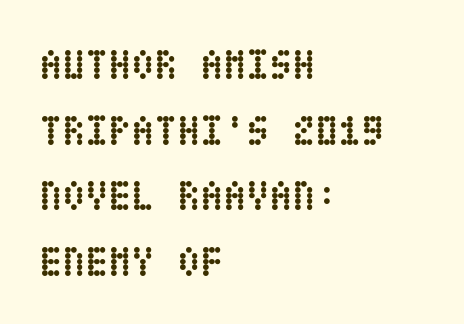
{"italic": "no", "bold": "yes", "weight": "semibold", "width": "condensed", "stroke_contrast": "low", "x_height": "large", "underline": "no", "align": "left", "line_spacing": "normal", "line_spacing_ratio": 1.56, "letter_spacing": "normal", "letter_spacing_em": 0.0, "glyph_px": 42}
